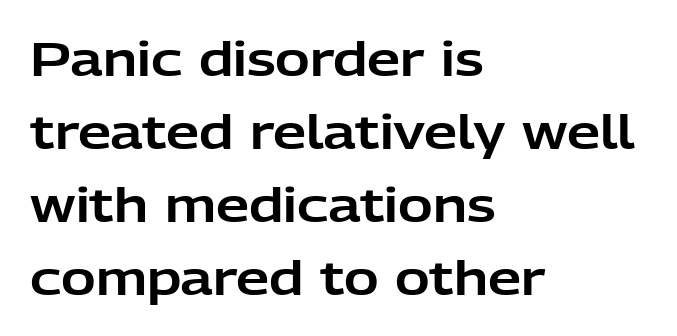
The image shows 47 px sans-serif type, upright; set left-aligned, normal line spacing (1.55x), normal letter spacing, not underlined; low stroke contrast and a medium x-height.
